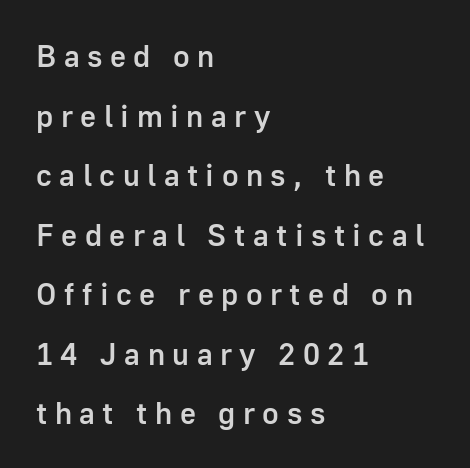
Q: Is the text bold? A: Semi-bold.
Q: Is the text italic (slanted)? A: No, it is upright.
Q: Is the typeface a serif or a sans-serif typeface? A: Sans-serif.
Q: Is the text underlined? A: No.
Q: How is the paragraph aligned? A: Left-aligned.
Q: Is the spacing between letters normal or unusually wide? A: Unusually wide.
Q: Is the spacing between lines tight, normal or loose? A: Loose.
Q: Width (condensed, normal, or wide)? A: Normal.
Q: Stroke contrast? A: Low.
Q: x-height? A: Medium.
Q: Monospaced? A: No.
